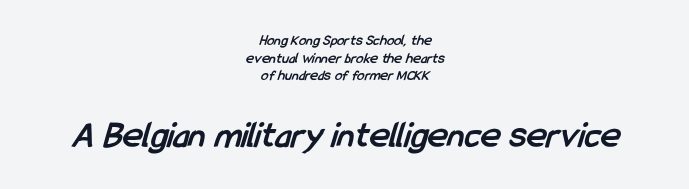
The image shows 38 px semibold, condensed sans-serif type; set centered, line spacing 1.17x, normal letter spacing, not underlined; the second (bottom) block is 2.53x larger; low stroke contrast and a medium x-height.
